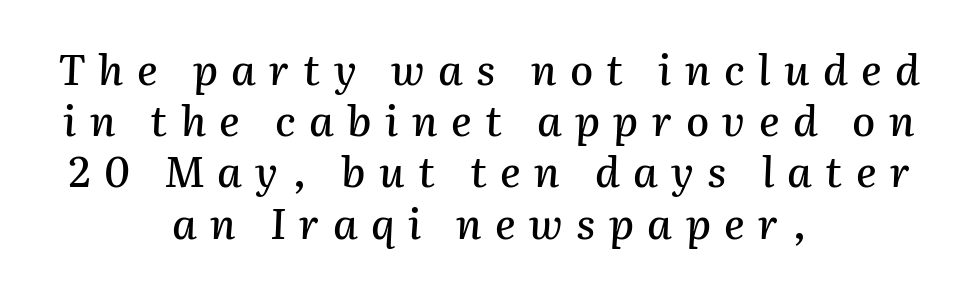
One-word summary of the alignment: center. Is this a fixed-width face? No — the glyphs have proportional, varying widths. The gap between lines stays unmarked. In terms of posture, this sample is oblique. The line texture is sparse and dotted thanks to wide tracking.
